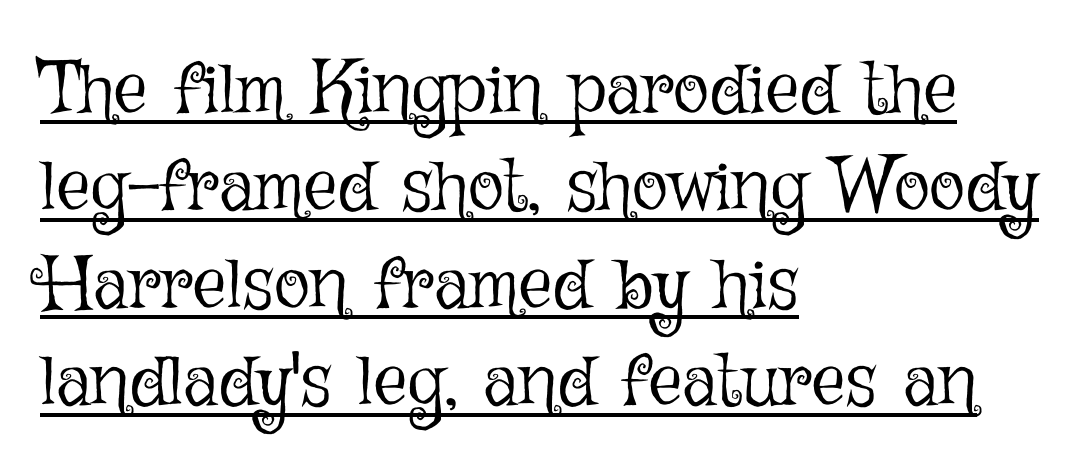
The image shows 75 px light type, upright; set left-aligned, normal line spacing (1.3x), normal letter spacing, underlined; low stroke contrast and a medium x-height.
